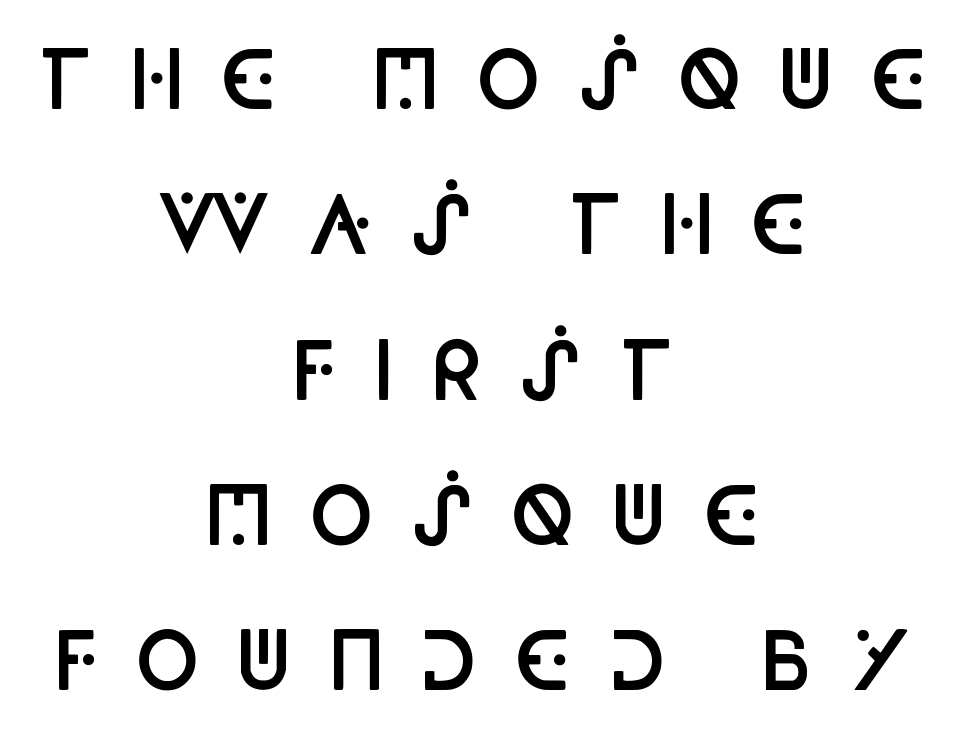
{"serif": "no", "italic": "no", "bold": "semi", "weight": "semibold", "width": "condensed", "stroke_contrast": "low", "x_height": "large", "monospaced": "no", "underline": "no", "align": "center", "line_spacing_ratio": 1.84, "letter_spacing": "wide", "letter_spacing_em": 0.43, "glyph_px": 79}
